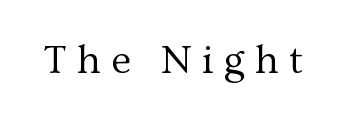
Q: Is the text bold? A: No.
Q: Is the text italic (slanted)? A: No, it is upright.
Q: Is the typeface a serif or a sans-serif typeface? A: Serif.
Q: Is the text underlined? A: No.
Q: Is the spacing between letters normal or unusually wide? A: Unusually wide.
Q: Width (condensed, normal, or wide)? A: Normal.
Q: Stroke contrast? A: Medium.
Q: x-height? A: Medium.
Q: Monospaced? A: No.
